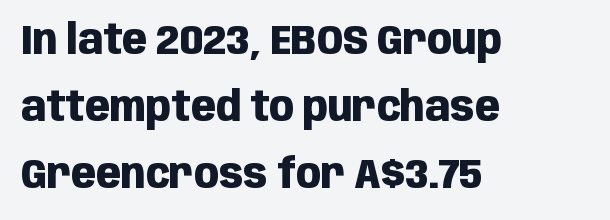
Clear beneath every line of the passage. The lines sit at an ordinary, default distance from one another. The face used here is rendered with its standard letterfit. The compositor pushed each line to the left boundary. Note the varied advance widths — an 'i' is clearly narrower than an 'm'.
